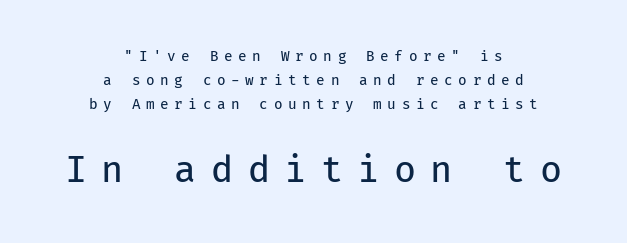
The image shows 36 px regular-weight sans-serif type, upright, monospaced; set centered, normal line spacing (1.7x), unusually wide letter spacing (+0.4 em), not underlined; the second (bottom) block is 2.57x larger; low stroke contrast and a medium x-height.
